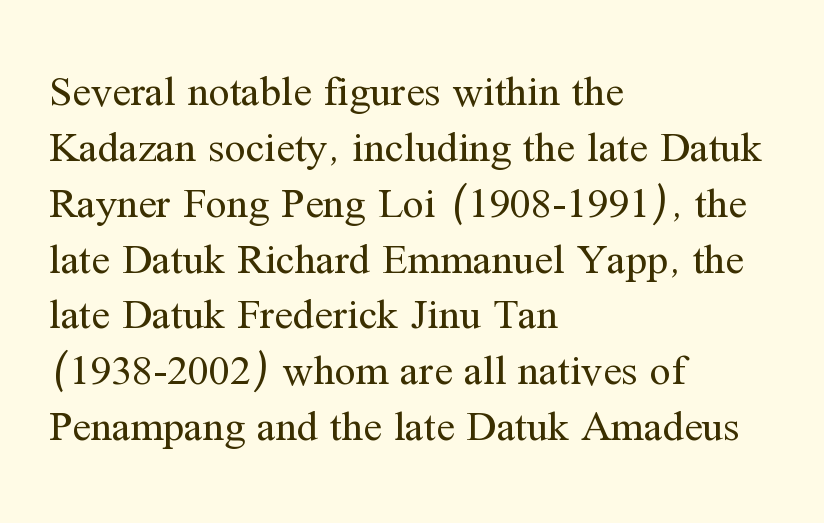
Summary of weight: not heavy and not bold. Does extra space separate the letters? No, they use regular spacing. The passage shown is typed in a proportional face where columns would drift. Line starts are locked; line ends wander.
